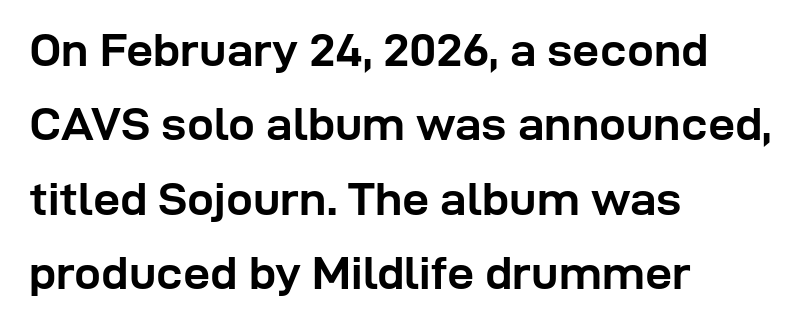
{"serif": "no", "italic": "no", "bold": "yes", "weight": "semibold", "width": "normal", "stroke_contrast": "low", "x_height": "medium", "monospaced": "no", "underline": "no", "align": "left", "line_spacing": "normal", "line_spacing_ratio": 1.55, "letter_spacing": "normal", "letter_spacing_em": 0.0, "glyph_px": 48}
